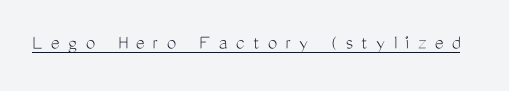
The image shows 21 px text type, upright; set unusually wide letter spacing (+0.39 em), underlined.
